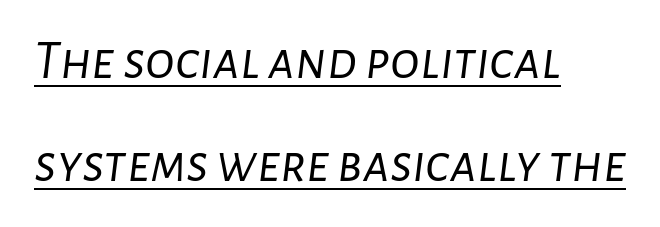
Q: Is the text bold? A: No.
Q: Is the text italic (slanted)? A: Yes, it leans right by about 7 degrees.
Q: Is the text underlined? A: Yes.
Q: How is the paragraph aligned? A: Left-aligned.
Q: Is the spacing between letters normal or unusually wide? A: Normal.
Q: Width (condensed, normal, or wide)? A: Normal.
Q: Stroke contrast? A: Low.
Q: x-height? A: Medium.
Q: Monospaced? A: No.
